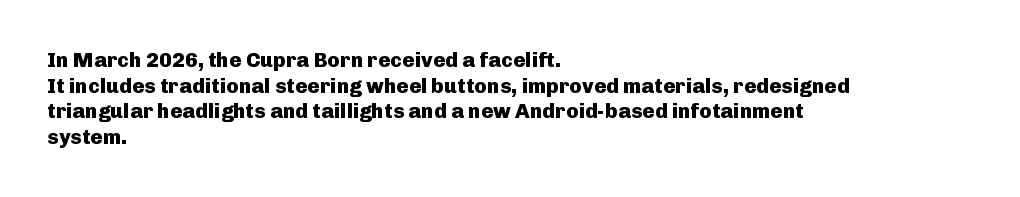
Is there any slant? The stems are plumb. The zone under the glyphs is completely vacant. Caption: bold face, heavy strokes. Each word holds together tightly as a unit, with standard inter-letter gaps. Does the copy run flush right? No — it runs flush left.
